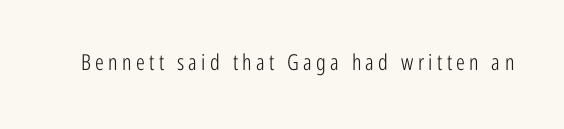
{"italic": "no", "bold": "no", "underline": "no", "letter_spacing": "wide", "letter_spacing_em": 0.2, "glyph_px": 22}
